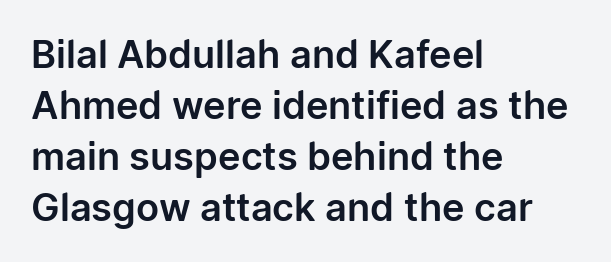
Q: Is the text italic (slanted)? A: No, it is upright.
Q: Is the typeface a serif or a sans-serif typeface? A: Sans-serif.
Q: Is the text underlined? A: No.
Q: How is the paragraph aligned? A: Left-aligned.
Q: Is the spacing between letters normal or unusually wide? A: Normal.
Q: Is the spacing between lines tight, normal or loose? A: Normal.
Q: Width (condensed, normal, or wide)? A: Normal.
Q: Stroke contrast? A: Low.
Q: x-height? A: Medium.
Q: Monospaced? A: No.
